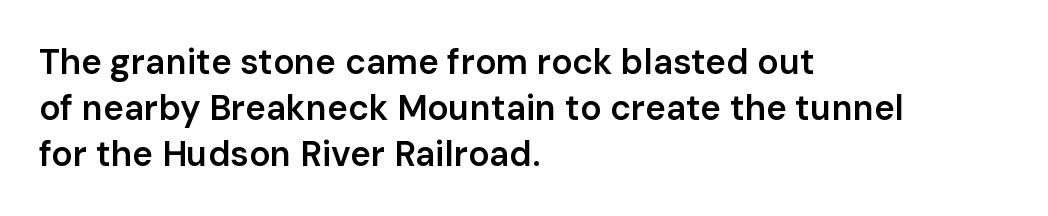
Q: Is the text bold? A: Semi-bold.
Q: Is the text italic (slanted)? A: No, it is upright.
Q: Is the typeface a serif or a sans-serif typeface? A: Sans-serif.
Q: Is the text underlined? A: No.
Q: How is the paragraph aligned? A: Left-aligned.
Q: Is the spacing between letters normal or unusually wide? A: Normal.
Q: Is the spacing between lines tight, normal or loose? A: Normal.
Q: Width (condensed, normal, or wide)? A: Normal.
Q: Stroke contrast? A: Low.
Q: x-height? A: Medium.
Q: Monospaced? A: No.
